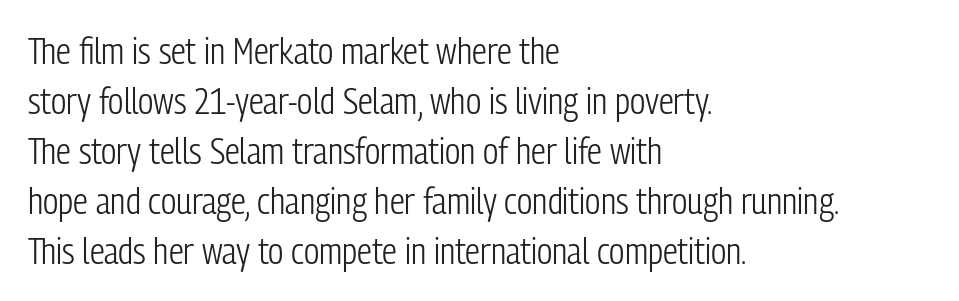
Q: Is the text bold? A: No.
Q: Is the text italic (slanted)? A: No, it is upright.
Q: Is the typeface a serif or a sans-serif typeface? A: Sans-serif.
Q: Is the text underlined? A: No.
Q: How is the paragraph aligned? A: Left-aligned.
Q: Is the spacing between letters normal or unusually wide? A: Normal.
Q: Is the spacing between lines tight, normal or loose? A: Normal.
Q: Width (condensed, normal, or wide)? A: Condensed.
Q: Stroke contrast? A: Low.
Q: x-height? A: Medium.
Q: Monospaced? A: No.
